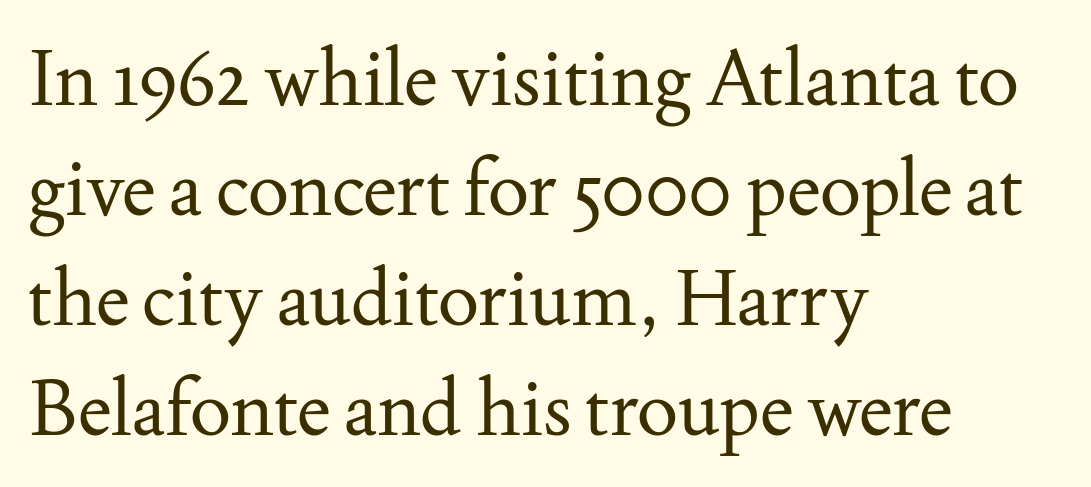
Q: Is the text bold? A: No.
Q: Is the text italic (slanted)? A: No, it is upright.
Q: Is the typeface a serif or a sans-serif typeface? A: Serif.
Q: Is the text underlined? A: No.
Q: How is the paragraph aligned? A: Left-aligned.
Q: Is the spacing between letters normal or unusually wide? A: Normal.
Q: Is the spacing between lines tight, normal or loose? A: Normal.
Q: Width (condensed, normal, or wide)? A: Normal.
Q: Stroke contrast? A: Medium.
Q: x-height? A: Small.
Q: Monospaced? A: No.
